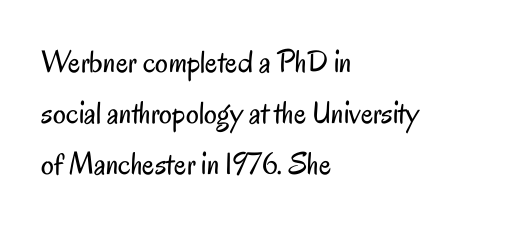
{"serif": "no", "italic": "no", "bold": "no", "weight": "regular", "width": "condensed", "stroke_contrast": "low", "x_height": "small", "monospaced": "no", "underline": "no", "align": "left", "line_spacing": "normal", "line_spacing_ratio": 1.6, "letter_spacing": "normal", "letter_spacing_em": 0.0, "glyph_px": 32}
